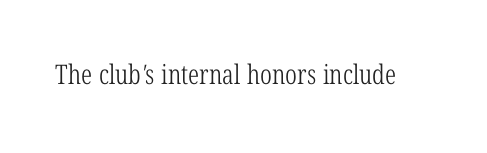
The line texture is even and compact thanks to regular tracking. Glance below the letters and you will spot only blank space. Heft: none added — not bold.
